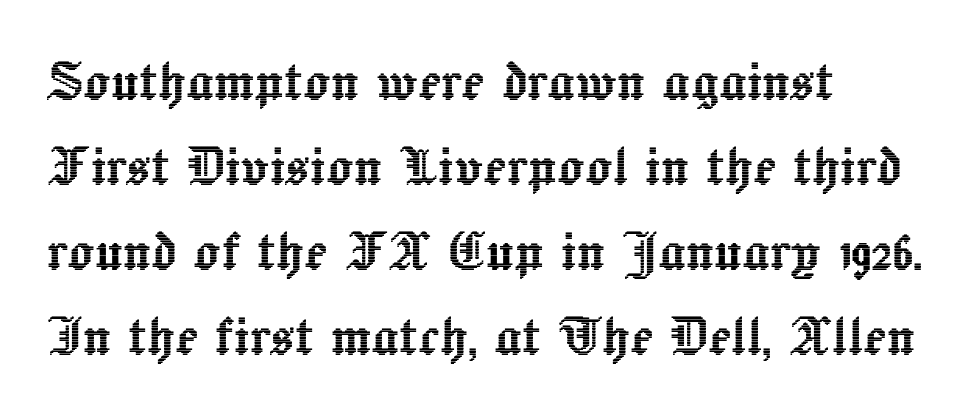
Leading: standard. Has an underline been added? It has not. Does extra space separate the letters? No, they use regular spacing. Ascenders rise straight up at ninety degrees.
